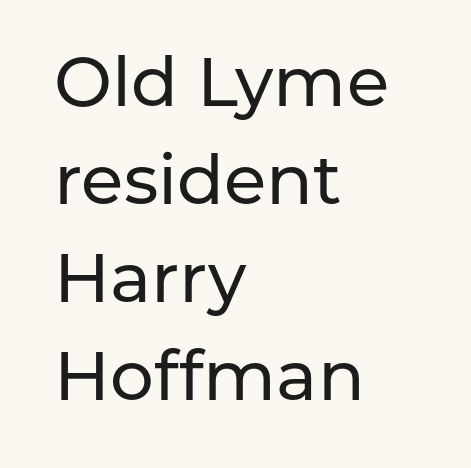
{"serif": "no", "italic": "no", "width": "normal", "stroke_contrast": "low", "x_height": "medium", "monospaced": "no", "underline": "no", "align": "left", "line_spacing": "normal", "line_spacing_ratio": 1.42, "letter_spacing": "normal", "letter_spacing_em": 0.0, "glyph_px": 69}
